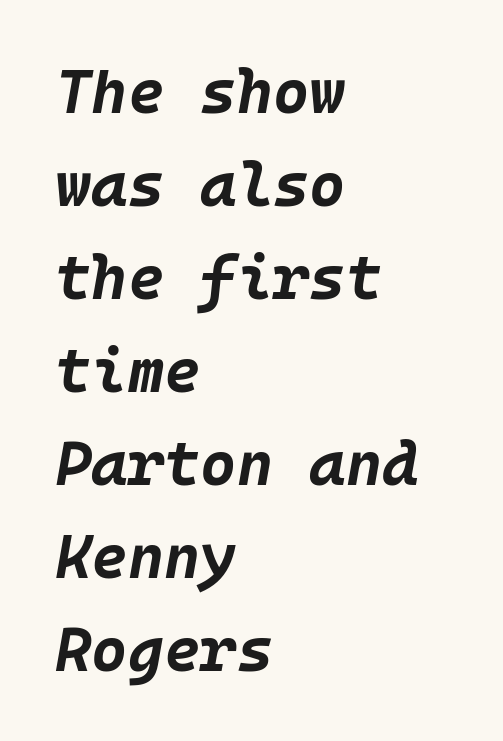
The image shows 62 px bold type, italic (leaning right); set left-aligned, normal line spacing (1.5x), normal letter spacing, not underlined; low stroke contrast and a large x-height.
